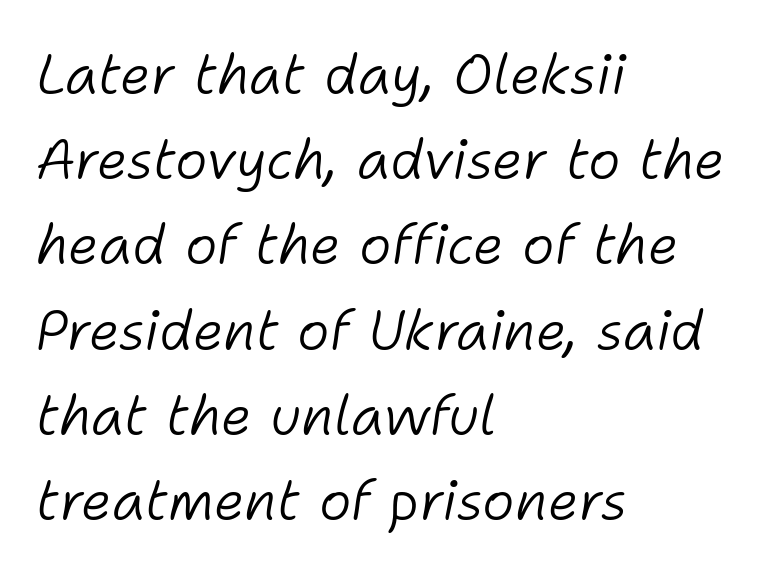
Standard letterfit; no display-style spreading of the glyphs. You can tell it's italic because the verticals aren't actually vertical. A normal amount of white space separates one row of letters from the next. Is this a heavy cut? Hardly; it is regular or lighter.
